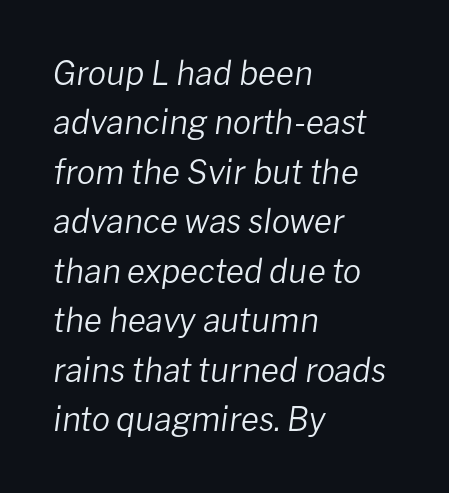
The image shows 33 px regular-weight type, italic (leaning right); set left-aligned, normal line spacing (1.5x), normal letter spacing, not underlined; low stroke contrast and a medium x-height.
